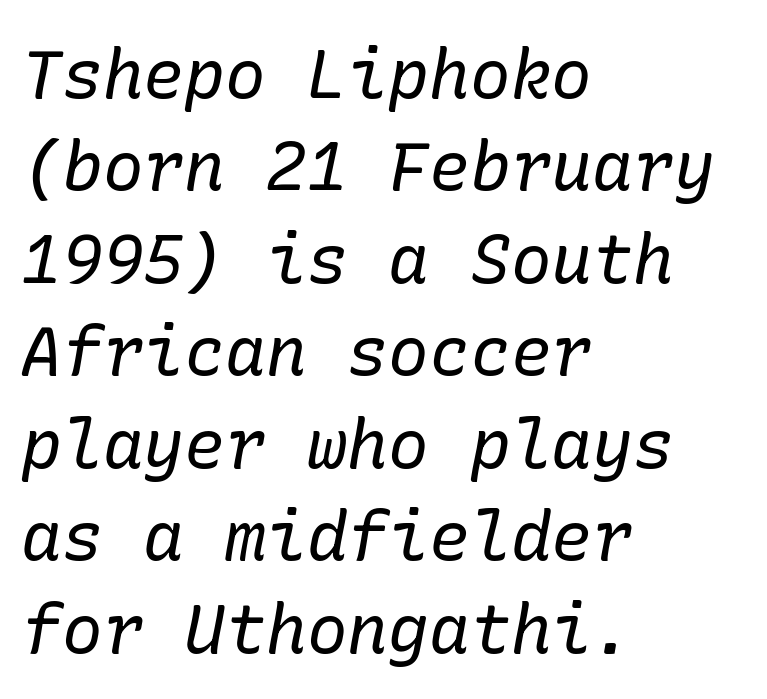
{"italic": "yes", "lean": "right", "slant_degrees": 10, "bold": "no", "weight": "regular", "width": "normal", "stroke_contrast": "low", "x_height": "medium", "underline": "no", "align": "left", "line_spacing": "normal", "line_spacing_ratio": 1.36, "letter_spacing": "normal", "letter_spacing_em": 0.0, "glyph_px": 68}
